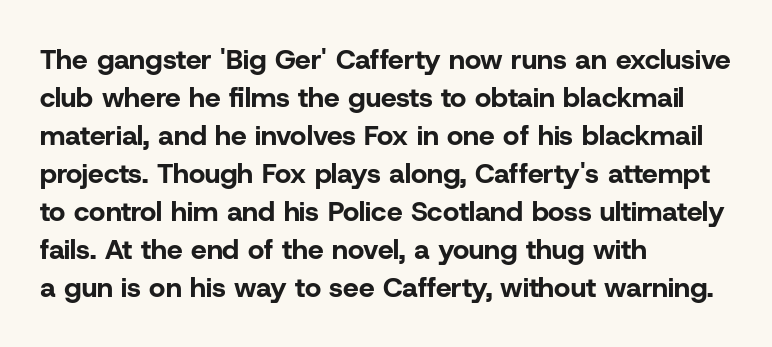
Q: Is the text bold? A: Yes.
Q: Is the text italic (slanted)? A: No, it is upright.
Q: Is the typeface a serif or a sans-serif typeface? A: Sans-serif.
Q: Is the text underlined? A: No.
Q: How is the paragraph aligned? A: Left-aligned.
Q: Is the spacing between letters normal or unusually wide? A: Normal.
Q: Is the spacing between lines tight, normal or loose? A: Normal.
Q: Width (condensed, normal, or wide)? A: Normal.
Q: Stroke contrast? A: Low.
Q: x-height? A: Medium.
Q: Monospaced? A: No.
